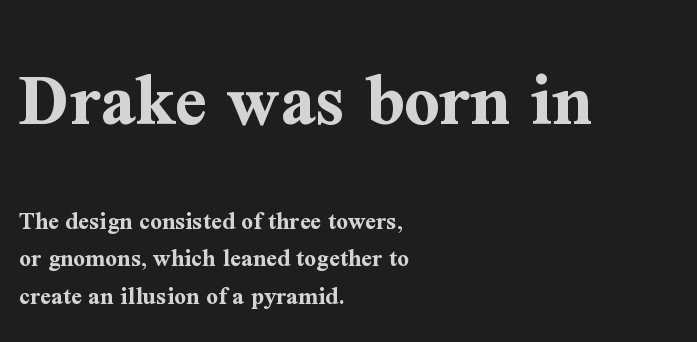
{"serif": "yes", "italic": "no", "bold": "yes", "weight": "bold", "width": "normal", "stroke_contrast": "medium", "x_height": "medium", "monospaced": "no", "underline": "no", "align": "left", "line_spacing": "normal", "line_spacing_ratio": 1.44, "letter_spacing": "normal", "letter_spacing_em": 0.0, "larger_block": "first", "size_ratio": 3.0, "glyph_px": 78}
